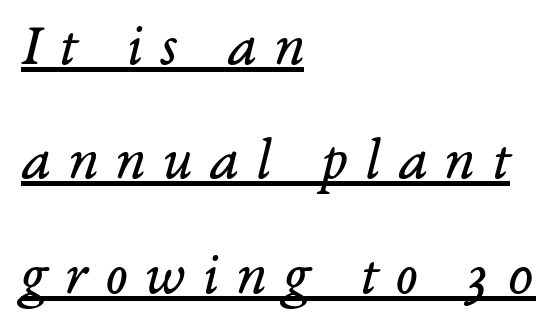
Q: Is the text bold? A: No.
Q: Is the text italic (slanted)? A: Yes, it leans right by about 14 degrees.
Q: Is the typeface a serif or a sans-serif typeface? A: Serif.
Q: Is the text underlined? A: Yes.
Q: How is the paragraph aligned? A: Left-aligned.
Q: Is the spacing between letters normal or unusually wide? A: Unusually wide.
Q: Is the spacing between lines tight, normal or loose? A: Loose.
Q: Width (condensed, normal, or wide)? A: Normal.
Q: Stroke contrast? A: Low.
Q: x-height? A: Medium.
Q: Monospaced? A: No.
